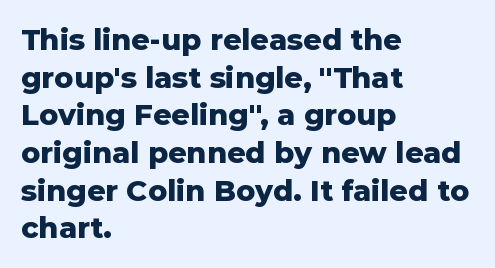
Vertical strokes here are truly vertical. The space between consecutive lines is moderate. The characters display no serif detailing; their extremities are plain. Each letter keeps its own natural width here, so spacing adapts to shape.
